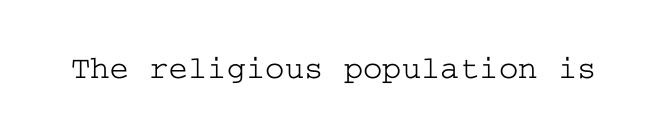
{"serif": "yes", "italic": "no", "width": "wide", "stroke_contrast": "low", "x_height": "medium", "underline": "no", "letter_spacing": "normal", "letter_spacing_em": 0.0, "glyph_px": 33}
